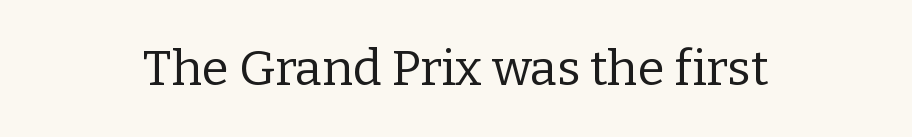
{"serif": "yes", "italic": "no", "bold": "no", "weight": "regular", "width": "normal", "stroke_contrast": "low", "x_height": "medium", "monospaced": "no", "underline": "no", "align": "center", "letter_spacing": "normal", "letter_spacing_em": 0.0, "glyph_px": 49}
